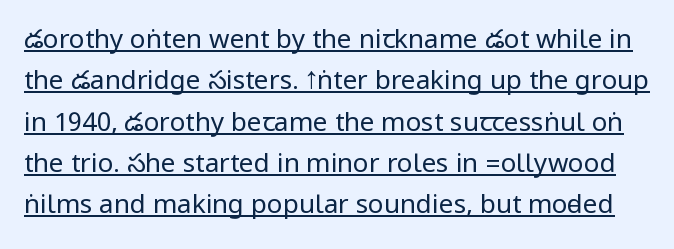
{"italic": "no", "bold": "no", "underline": "yes", "line_spacing": "normal", "line_spacing_ratio": 1.59, "letter_spacing": "normal", "letter_spacing_em": 0.0, "glyph_px": 26}
